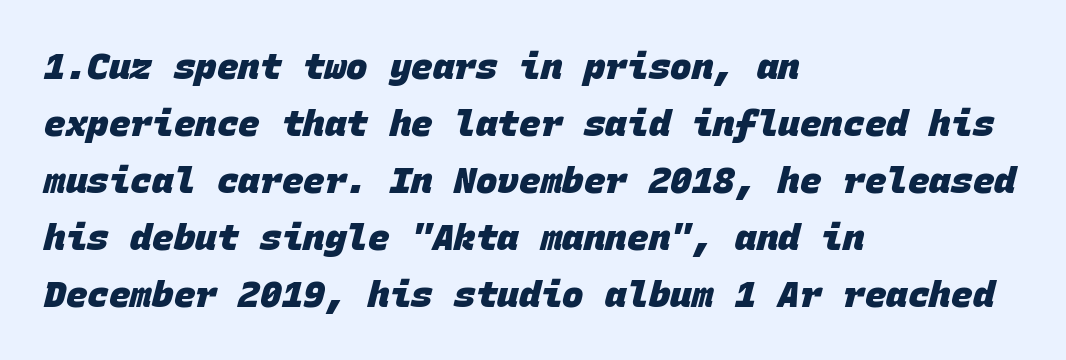
{"serif": "no", "bold": "yes", "weight": "heavy", "width": "normal", "stroke_contrast": "low", "x_height": "large", "monospaced": "yes", "underline": "no", "align": "left", "line_spacing": "normal", "line_spacing_ratio": 1.58, "letter_spacing": "normal", "letter_spacing_em": 0.0, "glyph_px": 36}
